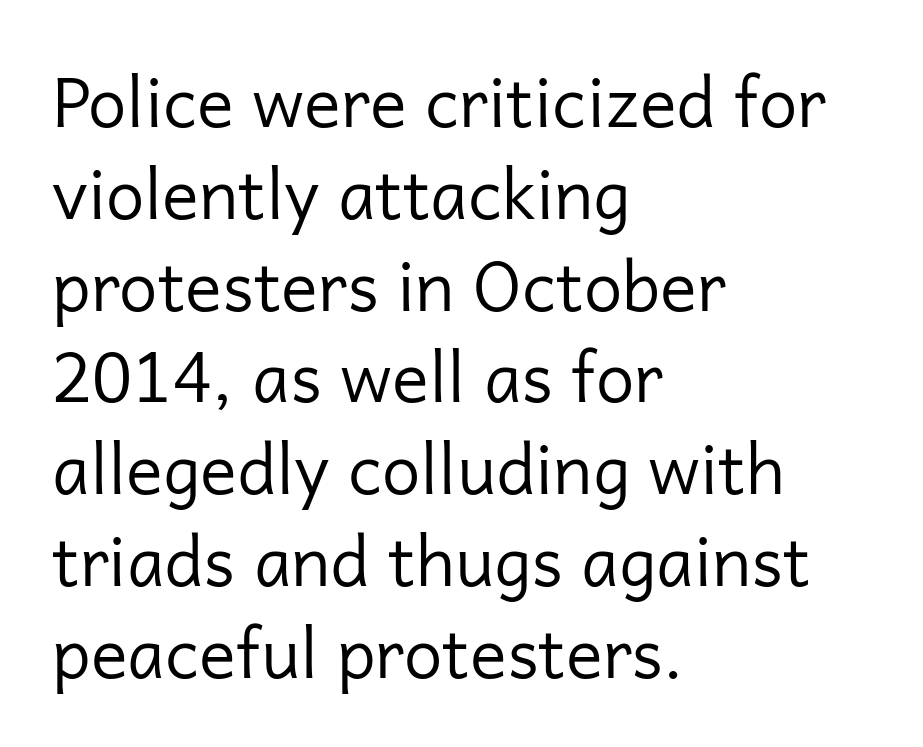
Q: Is the text bold? A: No.
Q: Is the text italic (slanted)? A: No, it is upright.
Q: Is the typeface a serif or a sans-serif typeface? A: Sans-serif.
Q: Is the text underlined? A: No.
Q: How is the paragraph aligned? A: Left-aligned.
Q: Is the spacing between letters normal or unusually wide? A: Normal.
Q: Is the spacing between lines tight, normal or loose? A: Normal.
Q: Width (condensed, normal, or wide)? A: Normal.
Q: Stroke contrast? A: Low.
Q: x-height? A: Medium.
Q: Monospaced? A: No.
